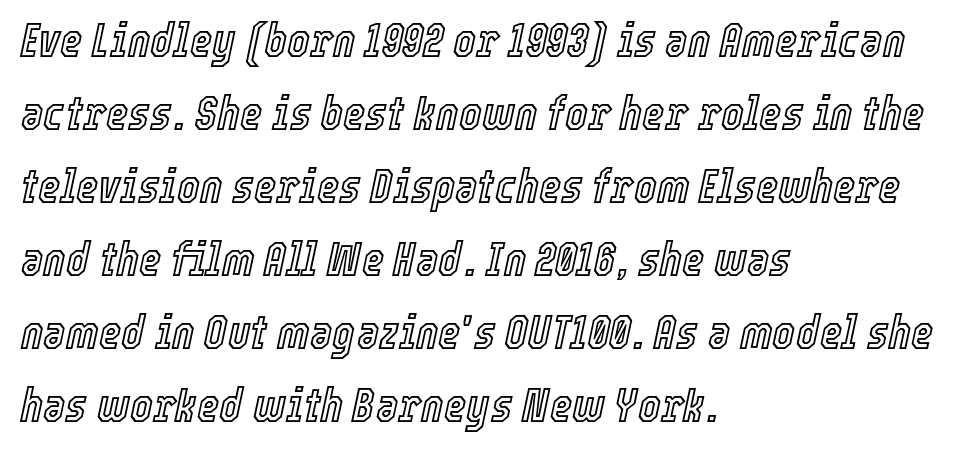
The space beneath each line is pristine and unruled. Does the copy run flush right? No — it runs flush left. The face used here has a pronounced slope to its letters. Quick note: interline space is typical. Think of a printed novel: that variable character pitch is what you see here. Inter-character spacing is left at the font's built-in metrics.
